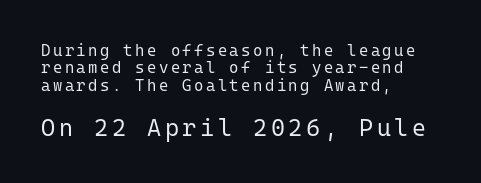
The text block is weighted toward the left margin, trailing off unevenly rightward. The typeface has the unassuming heft of standard copy or less. Honestly, the rows look squashed on top of each other. Quick note: underline off. Type size steps up from the first block to the second.
